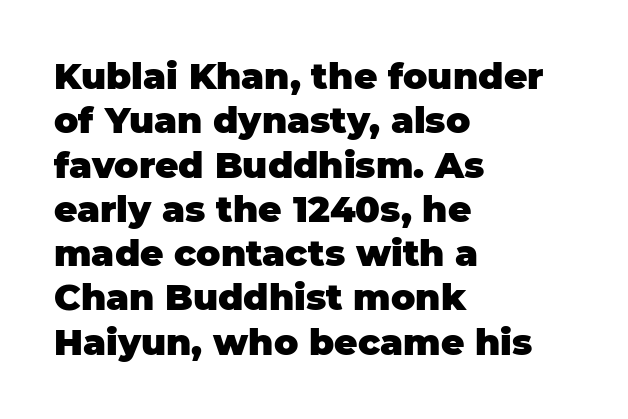
Q: Is the text bold? A: Yes.
Q: Is the text italic (slanted)? A: No, it is upright.
Q: Is the typeface a serif or a sans-serif typeface? A: Sans-serif.
Q: Is the text underlined? A: No.
Q: How is the paragraph aligned? A: Left-aligned.
Q: Is the spacing between letters normal or unusually wide? A: Normal.
Q: Width (condensed, normal, or wide)? A: Normal.
Q: Stroke contrast? A: Low.
Q: x-height? A: Large.
Q: Monospaced? A: No.
